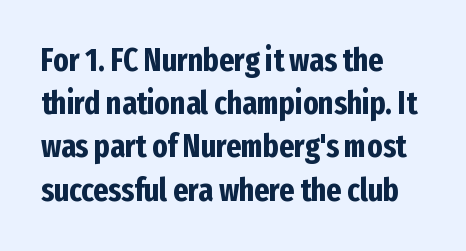
Q: Is the text bold? A: Yes.
Q: Is the text italic (slanted)? A: No, it is upright.
Q: Is the typeface a serif or a sans-serif typeface? A: Sans-serif.
Q: Is the text underlined? A: No.
Q: How is the paragraph aligned? A: Left-aligned.
Q: Is the spacing between letters normal or unusually wide? A: Normal.
Q: Is the spacing between lines tight, normal or loose? A: Normal.
Q: Width (condensed, normal, or wide)? A: Condensed.
Q: Stroke contrast? A: Low.
Q: x-height? A: Medium.
Q: Monospaced? A: No.
